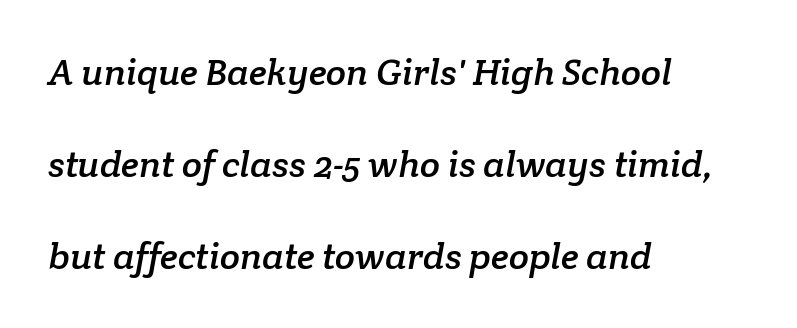
The lines are spread far apart with generous leading. The specimen omits any rule beneath the text block's lines. Does extra space separate the letters? No, they use regular spacing. In terms of letterform style, serifs are clearly present. Character widths vary here, with narrow letters taking less room than wide ones. These lines are set flush left with a ragged right edge.
